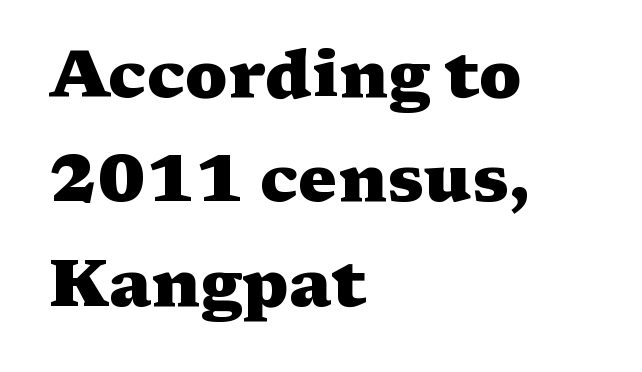
Stroke terminals: seriffed. Note the varied advance widths — an 'i' is clearly narrower than an 'm'. Quick note: underline off. One-word summary of the alignment: left.
